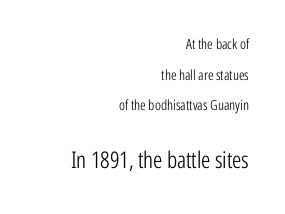
Lines of text with bare space underneath. Short note: letters normally spaced. Regarding leading, the lines here are spaced well apart. Horizontal alignment here is rightward, an uncommon choice for prose.
